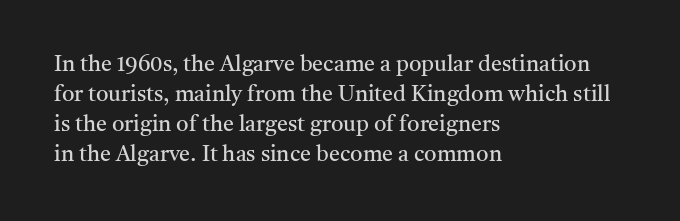
Q: Is the text bold? A: No.
Q: Is the text italic (slanted)? A: No, it is upright.
Q: Is the text underlined? A: No.
Q: How is the paragraph aligned? A: Left-aligned.
Q: Is the spacing between letters normal or unusually wide? A: Normal.
Q: Is the spacing between lines tight, normal or loose? A: Normal.
